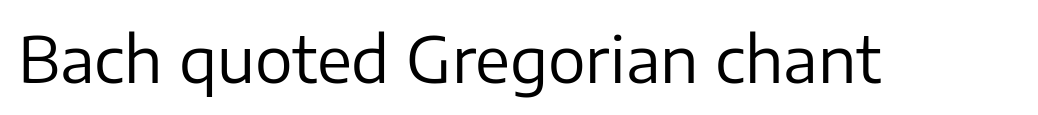
Q: Is the text bold? A: No.
Q: Is the text italic (slanted)? A: No, it is upright.
Q: Is the typeface a serif or a sans-serif typeface? A: Sans-serif.
Q: Is the text underlined? A: No.
Q: Is the spacing between letters normal or unusually wide? A: Normal.
Q: Width (condensed, normal, or wide)? A: Normal.
Q: Stroke contrast? A: Low.
Q: x-height? A: Medium.
Q: Monospaced? A: No.
